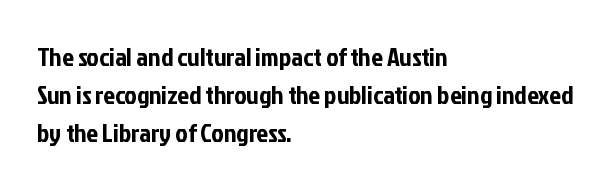
Q: Is the text italic (slanted)? A: No, it is upright.
Q: Is the text underlined? A: No.
Q: How is the paragraph aligned? A: Left-aligned.
Q: Is the spacing between letters normal or unusually wide? A: Normal.
Q: Is the spacing between lines tight, normal or loose? A: Normal.
